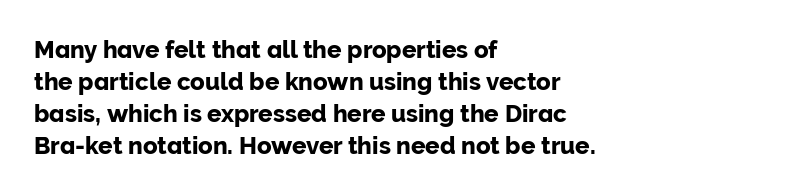
{"italic": "no", "underline": "no", "align": "left", "line_spacing": "normal", "line_spacing_ratio": 1.33, "letter_spacing": "normal", "letter_spacing_em": 0.0, "glyph_px": 24}
